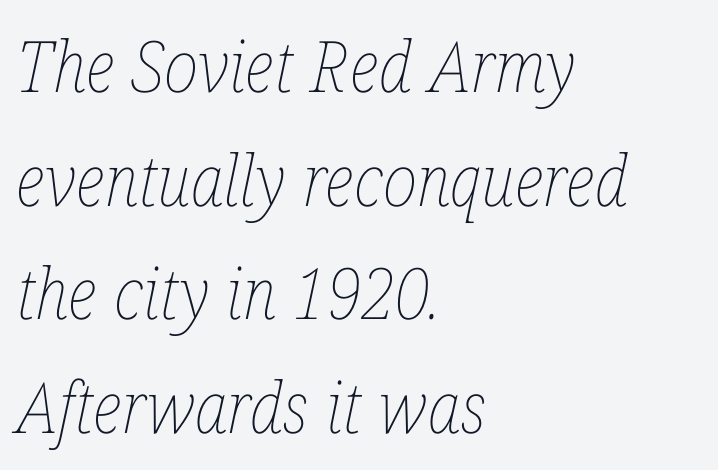
Q: Is the text bold? A: No.
Q: Is the text italic (slanted)? A: Yes, it leans right by about 12 degrees.
Q: Is the text underlined? A: No.
Q: How is the paragraph aligned? A: Left-aligned.
Q: Is the spacing between letters normal or unusually wide? A: Normal.
Q: Is the spacing between lines tight, normal or loose? A: Normal.
Q: Width (condensed, normal, or wide)? A: Condensed.
Q: Stroke contrast? A: Low.
Q: x-height? A: Medium.
Q: Monospaced? A: No.
